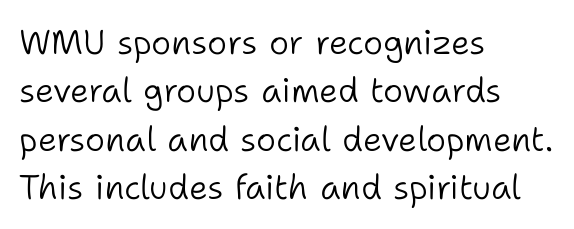
The image shows 34 px light sans-serif type, upright; set left-aligned, normal line spacing (1.42x), normal letter spacing, not underlined; low stroke contrast and a medium x-height.
